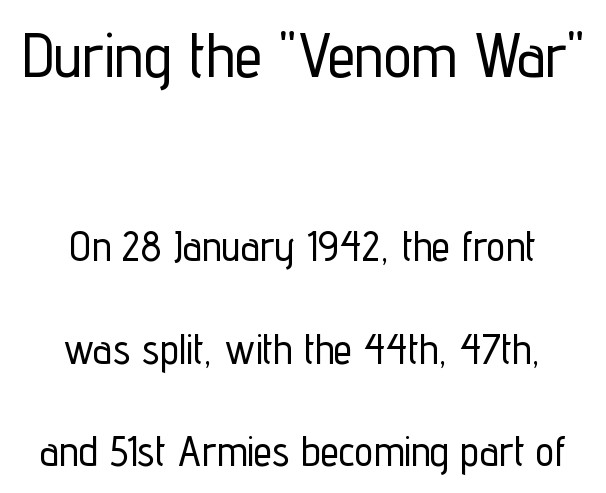
{"serif": "no", "italic": "no", "width": "condensed", "stroke_contrast": "low", "x_height": "medium", "monospaced": "no", "underline": "no", "align": "center", "line_spacing": "loose", "line_spacing_ratio": 2.44, "letter_spacing": "normal", "letter_spacing_em": 0.0, "larger_block": "first", "size_ratio": 1.5, "glyph_px": 63}
